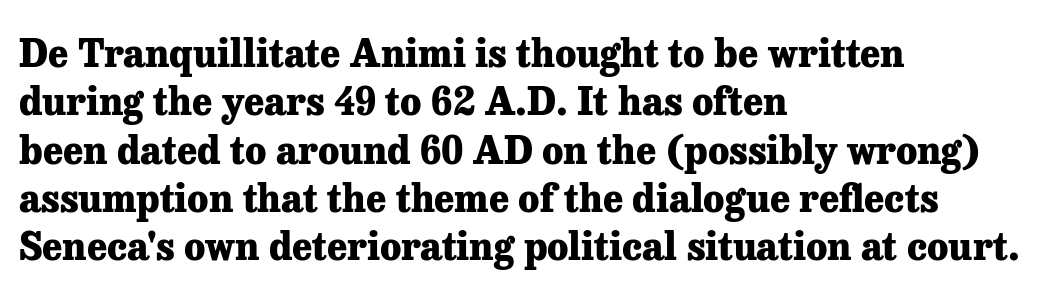
The image shows 38 px heavy serif type, upright; set left-aligned, normal line spacing (1.27x), normal letter spacing, not underlined; low stroke contrast and a medium x-height.
